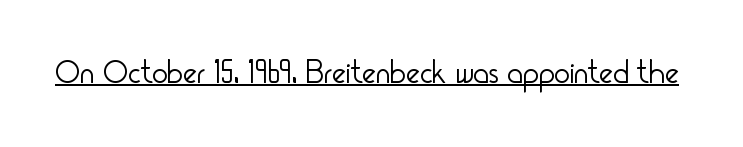
Q: Is the text bold? A: No.
Q: Is the text italic (slanted)? A: No, it is upright.
Q: Is the typeface a serif or a sans-serif typeface? A: Sans-serif.
Q: Is the text underlined? A: Yes.
Q: Is the spacing between letters normal or unusually wide? A: Normal.
Q: Width (condensed, normal, or wide)? A: Condensed.
Q: Stroke contrast? A: Low.
Q: x-height? A: Small.
Q: Monospaced? A: No.
